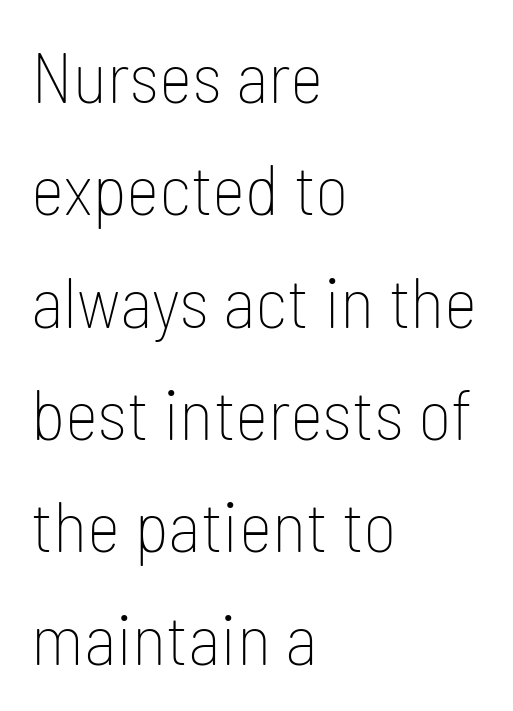
Q: Is the text bold? A: No.
Q: Is the text italic (slanted)? A: No, it is upright.
Q: Is the typeface a serif or a sans-serif typeface? A: Sans-serif.
Q: Is the text underlined? A: No.
Q: How is the paragraph aligned? A: Left-aligned.
Q: Is the spacing between letters normal or unusually wide? A: Normal.
Q: Is the spacing between lines tight, normal or loose? A: Normal.
Q: Width (condensed, normal, or wide)? A: Condensed.
Q: Stroke contrast? A: Low.
Q: x-height? A: Medium.
Q: Monospaced? A: No.
